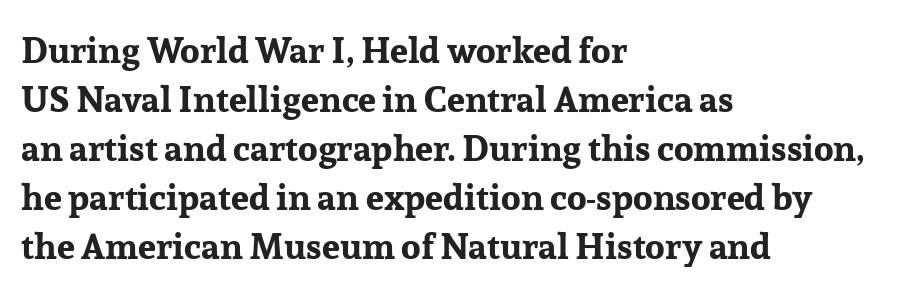
The image shows 36 px bold serif type, upright; set left-aligned, normal line spacing (1.36x), normal letter spacing, not underlined; low stroke contrast and a medium x-height.
